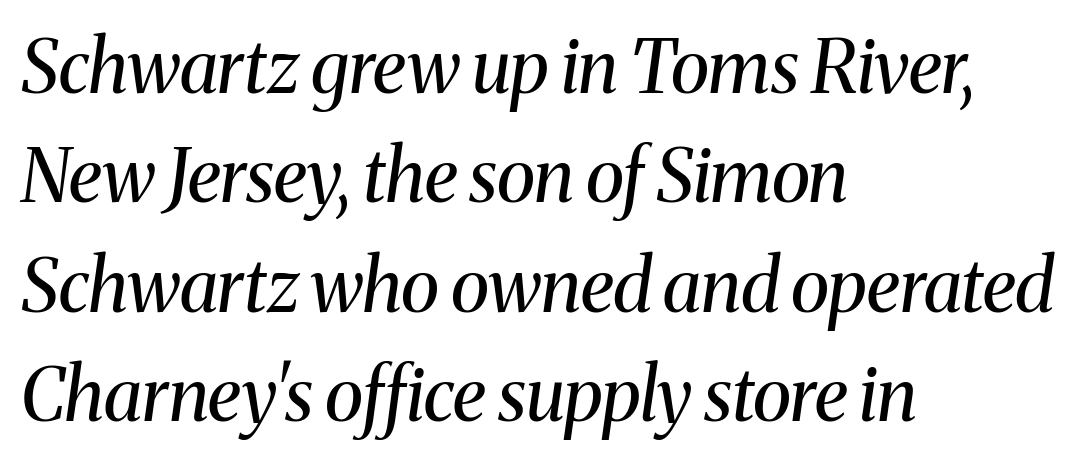
The characters are drawn with everyday or finer stroke widths. To sum up the face: it has serifs. Clear beneath every line of the passage. Is there much room between lines? A standard amount, neither cramped nor airy. This sample has the flowing, uneven cadence of proportional lettering.
